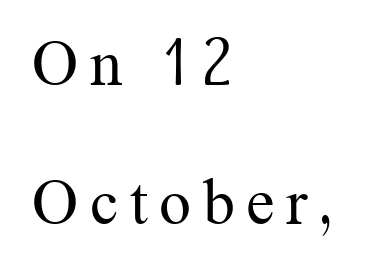
{"serif": "yes", "italic": "no", "bold": "no", "weight": "regular", "width": "normal", "stroke_contrast": "medium", "x_height": "medium", "monospaced": "no", "underline": "no", "align": "left", "line_spacing": "loose", "line_spacing_ratio": 2.17, "glyph_px": 64}
